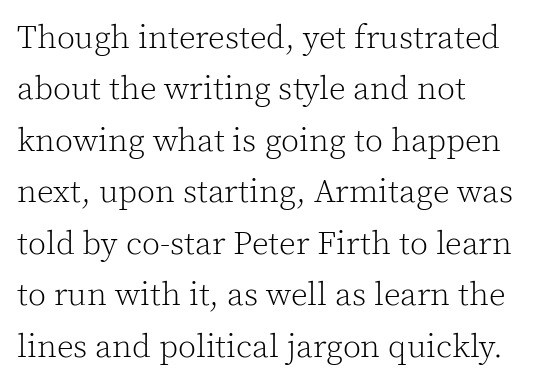
The image shows 33 px light serif type, upright; set left-aligned, normal line spacing (1.56x), normal letter spacing, not underlined; a medium x-height.
